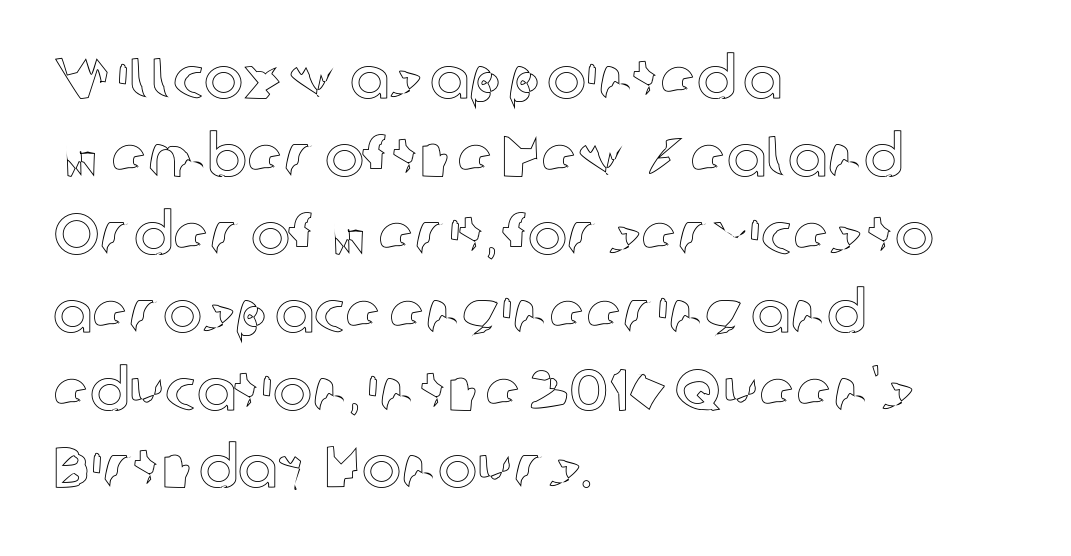
Q: Is the text italic (slanted)? A: No, it is upright.
Q: Is the text underlined? A: No.
Q: How is the paragraph aligned? A: Left-aligned.
Q: Is the spacing between letters normal or unusually wide? A: Normal.
Q: Is the spacing between lines tight, normal or loose? A: Normal.
Q: Width (condensed, normal, or wide)? A: Normal.
Q: x-height? A: Medium.
Q: Monospaced? A: No.
